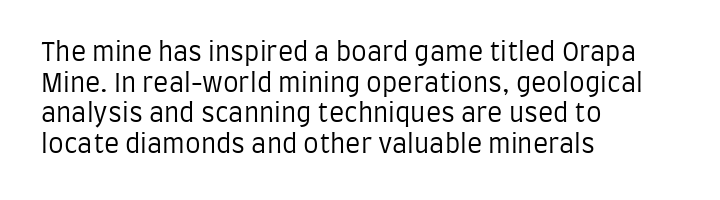
{"italic": "no", "bold": "no", "underline": "no", "align": "left", "line_spacing_ratio": 1.23, "letter_spacing": "normal", "letter_spacing_em": 0.0, "glyph_px": 25}
